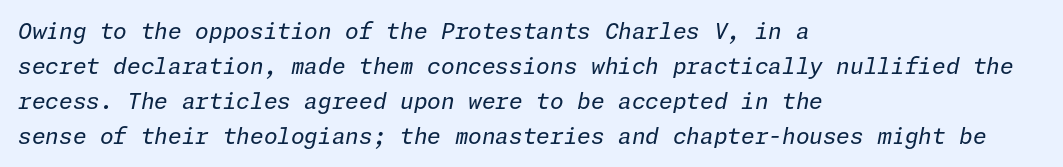
Q: Is the text bold? A: No.
Q: Is the text italic (slanted)? A: Yes, it leans right by about 11 degrees.
Q: Is the text underlined? A: No.
Q: How is the paragraph aligned? A: Left-aligned.
Q: Is the spacing between letters normal or unusually wide? A: Normal.
Q: Is the spacing between lines tight, normal or loose? A: Normal.
